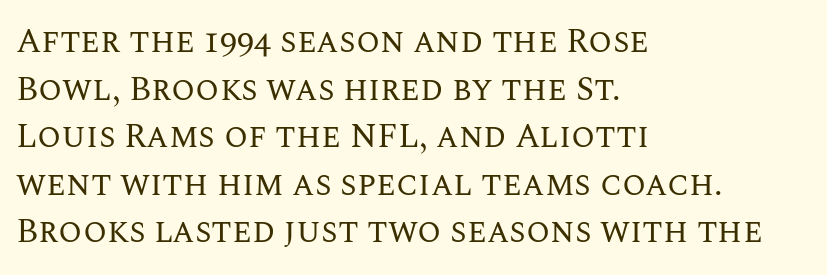
Q: Is the text bold? A: No.
Q: Is the text italic (slanted)? A: No, it is upright.
Q: Is the text underlined? A: No.
Q: How is the paragraph aligned? A: Left-aligned.
Q: Is the spacing between letters normal or unusually wide? A: Normal.
Q: Is the spacing between lines tight, normal or loose? A: Normal.
Q: Width (condensed, normal, or wide)? A: Normal.
Q: Stroke contrast? A: Medium.
Q: x-height? A: Large.
Q: Monospaced? A: No.
